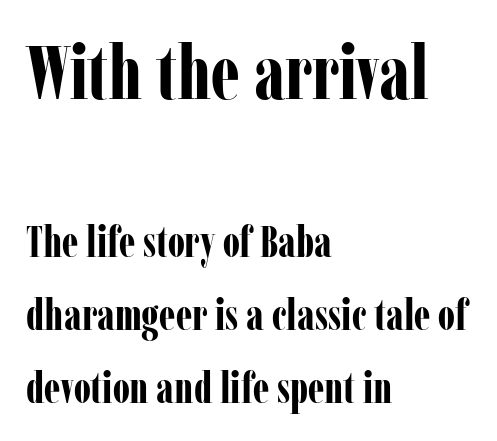
Honestly, there is no underline to notice here at all. To sum up the face: it has serifs. Posture: upright roman. Horizontally, the lines are justified to the leading edge only.
